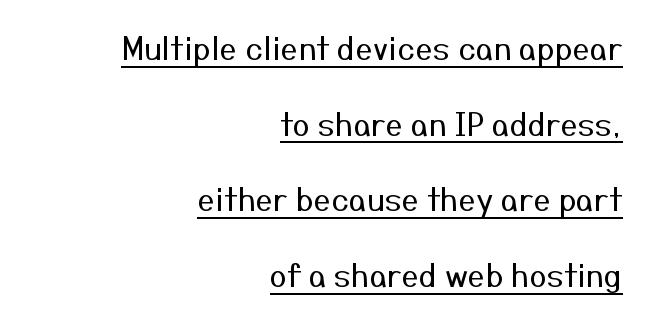
{"serif": "no", "italic": "no", "bold": "no", "weight": "regular", "width": "normal", "stroke_contrast": "medium", "x_height": "medium", "monospaced": "no", "underline": "yes", "align": "right", "line_spacing": "loose", "line_spacing_ratio": 2.44, "letter_spacing": "normal", "letter_spacing_em": 0.0, "glyph_px": 31}
